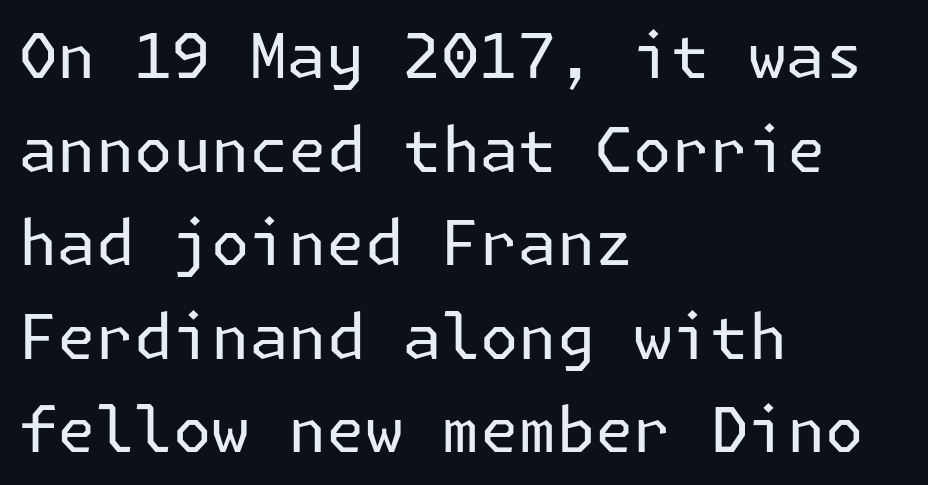
{"serif": "no", "italic": "no", "bold": "no", "weight": "regular", "width": "normal", "stroke_contrast": "low", "x_height": "medium", "underline": "no", "align": "left", "line_spacing": "normal", "line_spacing_ratio": 1.51, "letter_spacing": "normal", "letter_spacing_em": 0.0, "glyph_px": 62}
